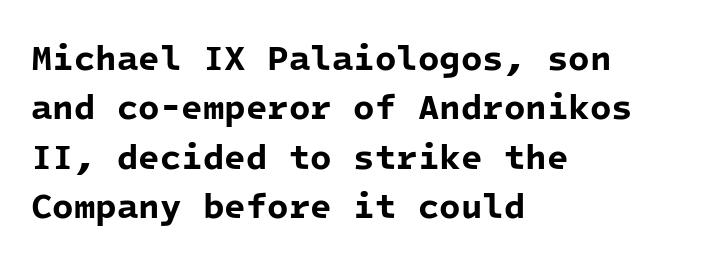
{"serif": "no", "bold": "yes", "weight": "bold", "width": "normal", "stroke_contrast": "low", "x_height": "medium", "monospaced": "yes", "underline": "no", "align": "left", "line_spacing": "normal", "line_spacing_ratio": 1.41, "letter_spacing": "normal", "letter_spacing_em": 0.0, "glyph_px": 35}
